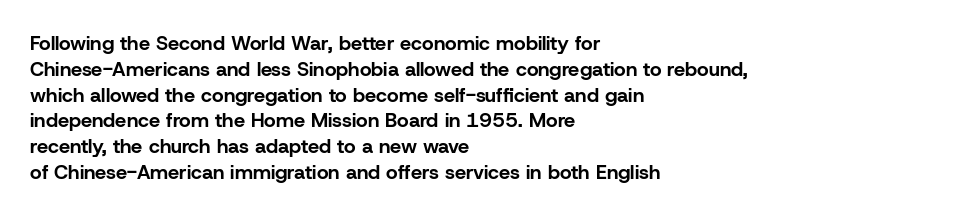
Q: Is the text bold? A: Yes.
Q: Is the text italic (slanted)? A: No, it is upright.
Q: Is the text underlined? A: No.
Q: How is the paragraph aligned? A: Left-aligned.
Q: Is the spacing between letters normal or unusually wide? A: Normal.
Q: Is the spacing between lines tight, normal or loose? A: Normal.
